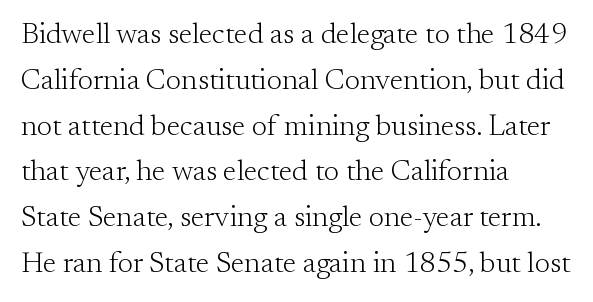
{"serif": "yes", "italic": "no", "bold": "no", "weight": "light", "width": "normal", "stroke_contrast": "medium", "x_height": "small", "monospaced": "no", "underline": "no", "align": "left", "line_spacing": "normal", "line_spacing_ratio": 1.58, "letter_spacing": "normal", "letter_spacing_em": 0.0, "glyph_px": 29}
